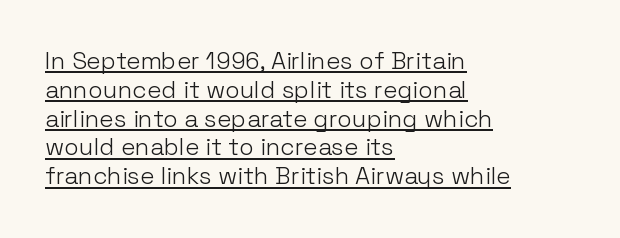
The image shows 24 px text type, upright; set left-aligned, line spacing 1.2x, normal letter spacing, underlined.
